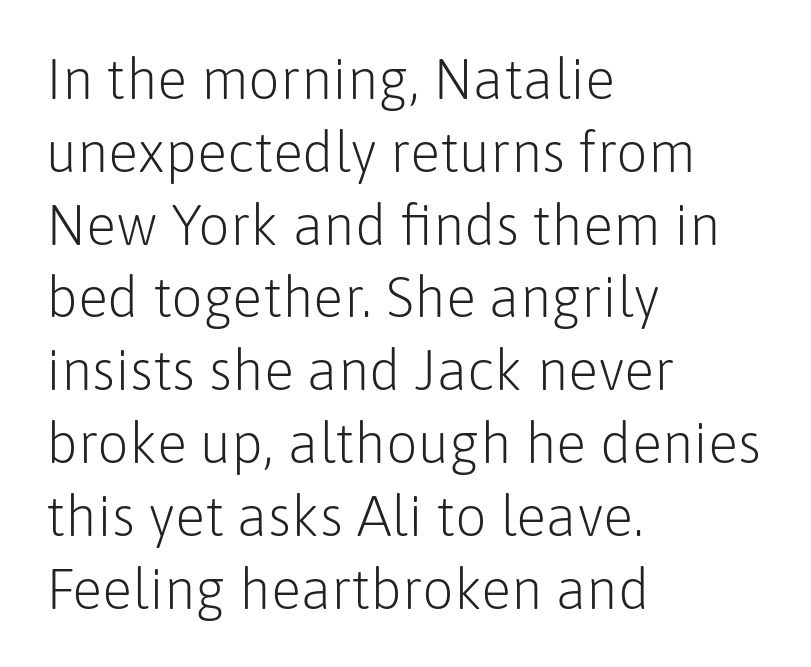
Stroke thickness stays within the range of a standard reading face or lighter. Italic: no, the glyphs are upright roman. You could not count columns in this text — the font is proportionally spaced. The words here are not underlined.
